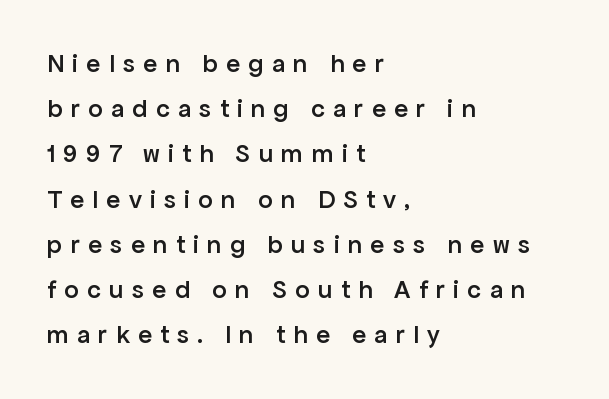
Q: Is the text bold? A: Semi-bold.
Q: Is the text italic (slanted)? A: No, it is upright.
Q: Is the text underlined? A: No.
Q: How is the paragraph aligned? A: Left-aligned.
Q: Is the spacing between letters normal or unusually wide? A: Unusually wide.
